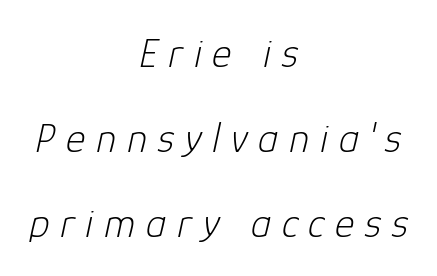
{"italic": "yes", "lean": "right", "slant_degrees": 12, "bold": "no", "weight": "light", "width": "normal", "stroke_contrast": "low", "x_height": "medium", "monospaced": "no", "underline": "no", "align": "center", "line_spacing": "loose", "line_spacing_ratio": 2.02, "letter_spacing": "wide", "letter_spacing_em": 0.25, "glyph_px": 42}
